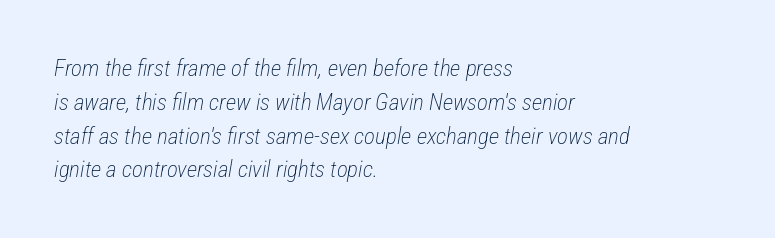
Q: Is the text bold? A: No.
Q: Is the text italic (slanted)? A: Yes, it leans right by about 12 degrees.
Q: Is the text underlined? A: No.
Q: How is the paragraph aligned? A: Left-aligned.
Q: Is the spacing between letters normal or unusually wide? A: Normal.
Q: Is the spacing between lines tight, normal or loose? A: Normal.
